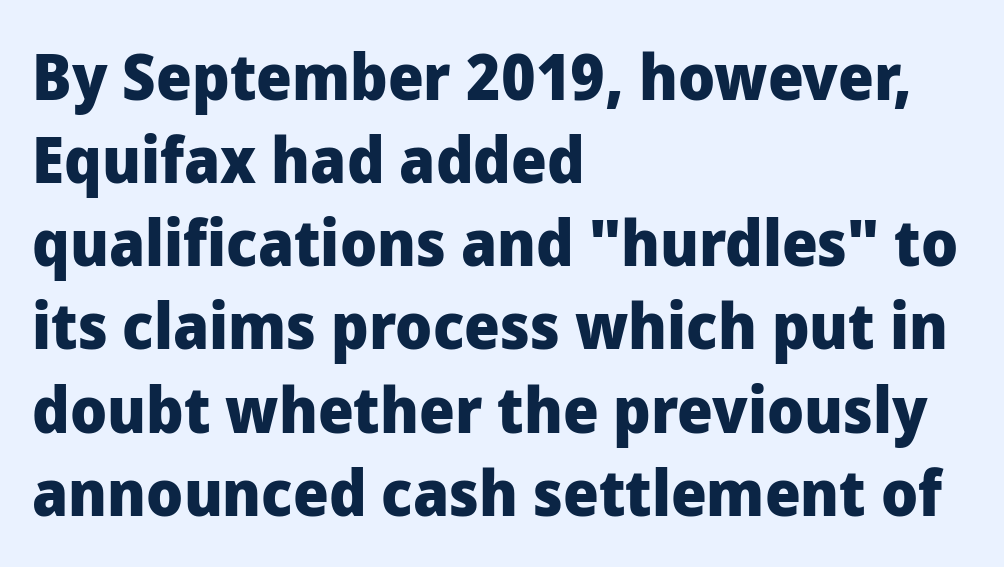
Do the characters align in a grid? No, the font is proportional. Serif or sans? Sans — the stroke terminals are bare. The letters stand straight up with perfectly vertical stems. Thick stems and heavy bowls — unmistakably bold. Short note: letters normally spaced. Vertically, the passage feels balanced, rows spaced as you'd expect.
